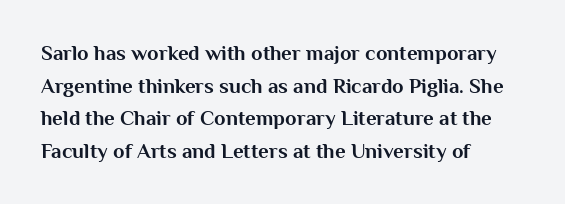
Q: Is the text bold? A: Yes.
Q: Is the text italic (slanted)? A: No, it is upright.
Q: Is the text underlined? A: No.
Q: How is the paragraph aligned? A: Left-aligned.
Q: Is the spacing between letters normal or unusually wide? A: Normal.
Q: Is the spacing between lines tight, normal or loose? A: Normal.
